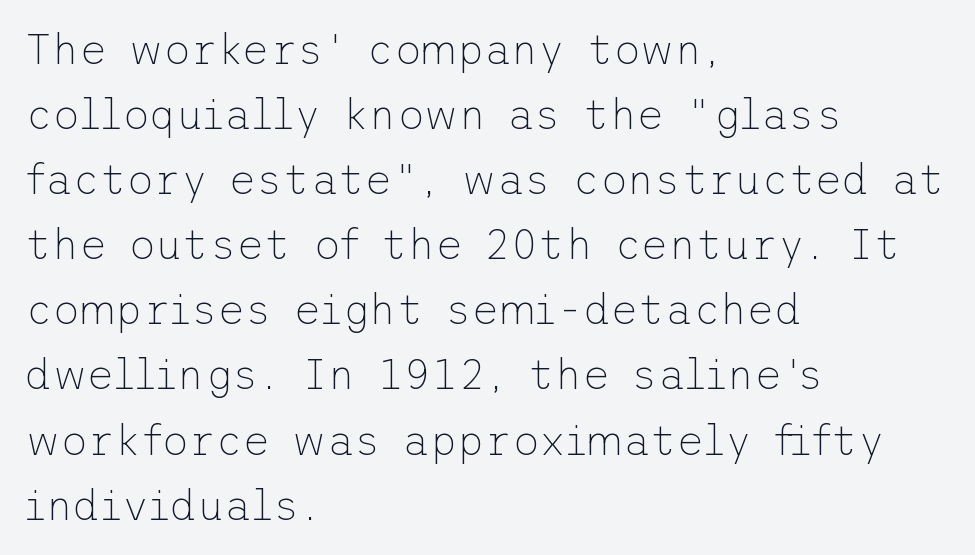
Q: Is the text bold? A: No.
Q: Is the text italic (slanted)? A: No, it is upright.
Q: Is the typeface a serif or a sans-serif typeface? A: Sans-serif.
Q: Is the text underlined? A: No.
Q: How is the paragraph aligned? A: Left-aligned.
Q: Is the spacing between letters normal or unusually wide? A: Normal.
Q: Is the spacing between lines tight, normal or loose? A: Normal.
Q: Width (condensed, normal, or wide)? A: Normal.
Q: Stroke contrast? A: Low.
Q: x-height? A: Medium.
